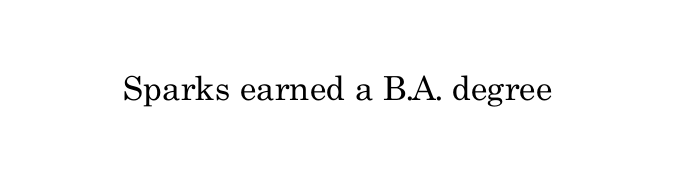
The image shows 33 px regular-weight serif type, upright; set normal letter spacing, not underlined; medium stroke contrast and a small x-height.
